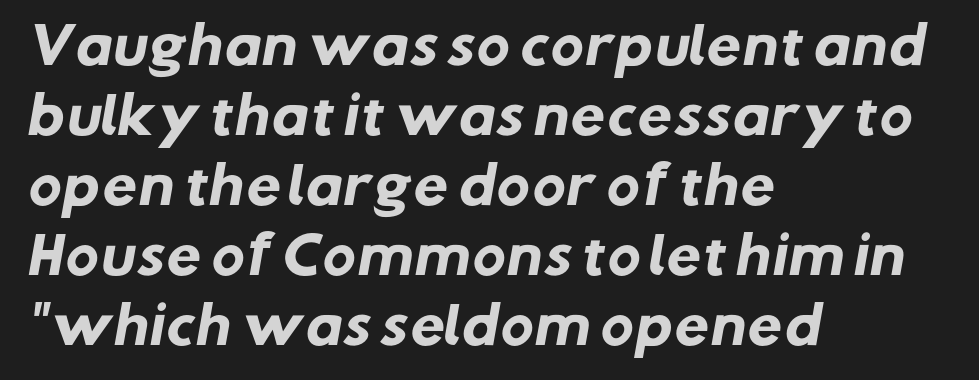
Q: Is the text bold? A: Yes.
Q: Is the typeface a serif or a sans-serif typeface? A: Sans-serif.
Q: Is the text underlined? A: No.
Q: How is the paragraph aligned? A: Left-aligned.
Q: Is the spacing between letters normal or unusually wide? A: Normal.
Q: Is the spacing between lines tight, normal or loose? A: Normal.
Q: Width (condensed, normal, or wide)? A: Normal.
Q: Stroke contrast? A: Low.
Q: x-height? A: Medium.
Q: Monospaced? A: No.
